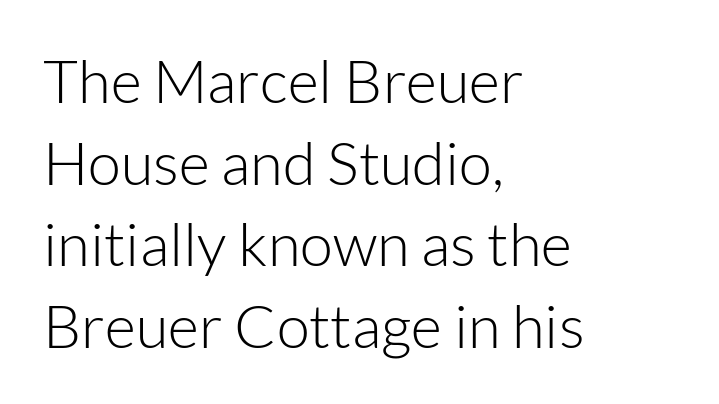
You could not count columns in this text — the font is proportionally spaced. Horizontally, the lines are justified to the leading edge only. No word sits above an underline. Normally led — the rows are evenly, conventionally spaced. Each letter's strokes conclude bluntly, with no projecting serifs. Heaviness? Minimal to ordinary, like unemphasized prose.
